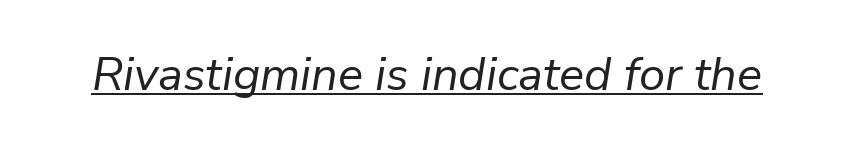
{"italic": "yes", "lean": "right", "slant_degrees": 9, "bold": "no", "weight": "regular", "width": "normal", "stroke_contrast": "low", "x_height": "medium", "monospaced": "no", "underline": "yes", "letter_spacing": "normal", "letter_spacing_em": 0.0, "glyph_px": 47}
